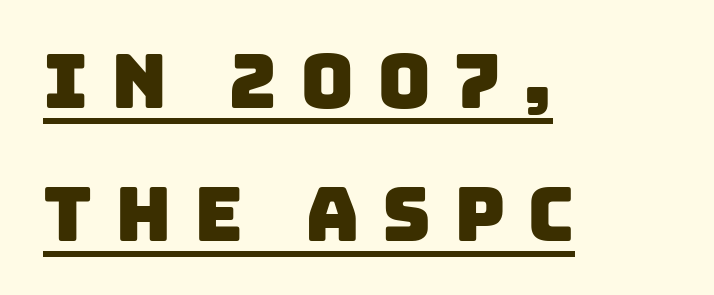
A baseline rule has been typeset under these characters. Each letter keeps its own natural width here, so spacing adapts to shape. The rendering inserts visible extra space after every character. Line starts are locked; line ends wander. The text was rendered using a sans face with plain stroke endings.
